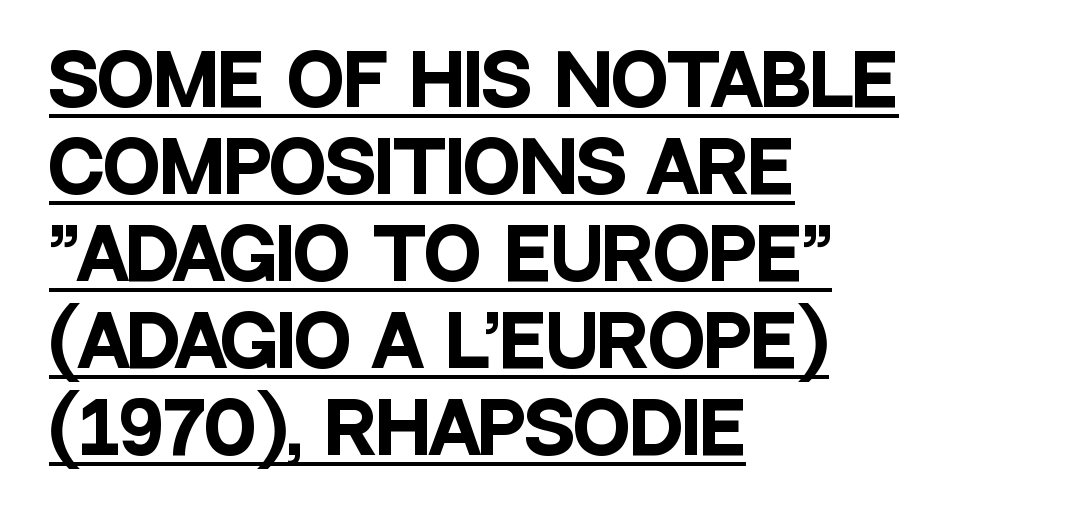
The image shows 69 px heavy, condensed sans-serif type, upright; set left-aligned, normal line spacing (1.26x), normal letter spacing, underlined; low stroke contrast and a large x-height.
